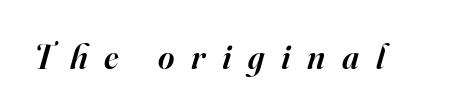
Q: Is the text bold? A: Semi-bold.
Q: Is the text italic (slanted)? A: Yes, it leans right by about 16 degrees.
Q: Is the typeface a serif or a sans-serif typeface? A: Serif.
Q: Is the text underlined? A: No.
Q: Is the spacing between letters normal or unusually wide? A: Unusually wide.
Q: Width (condensed, normal, or wide)? A: Normal.
Q: Stroke contrast? A: High.
Q: x-height? A: Small.
Q: Monospaced? A: No.
